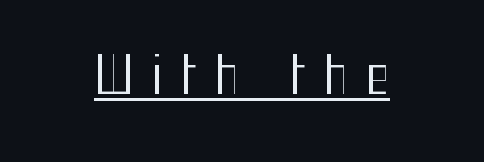
The image shows 50 px regular-weight, condensed sans-serif type, upright; set unusually wide letter spacing (+0.36 em), underlined; medium stroke contrast and a medium x-height.
